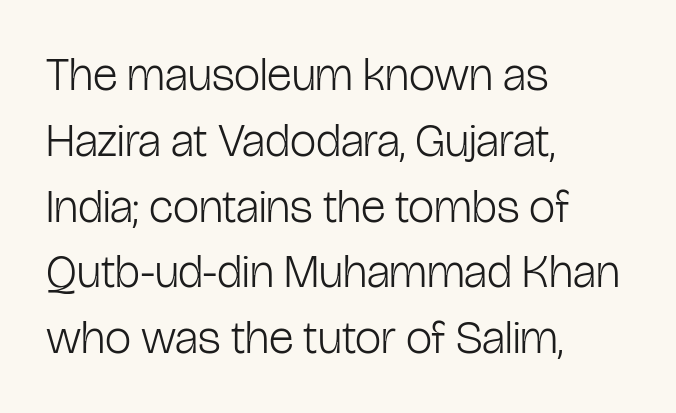
{"serif": "no", "italic": "no", "bold": "no", "weight": "light", "width": "condensed", "stroke_contrast": "low", "x_height": "medium", "monospaced": "no", "underline": "no", "align": "left", "line_spacing": "normal", "line_spacing_ratio": 1.4, "letter_spacing": "normal", "letter_spacing_em": 0.0, "glyph_px": 47}
